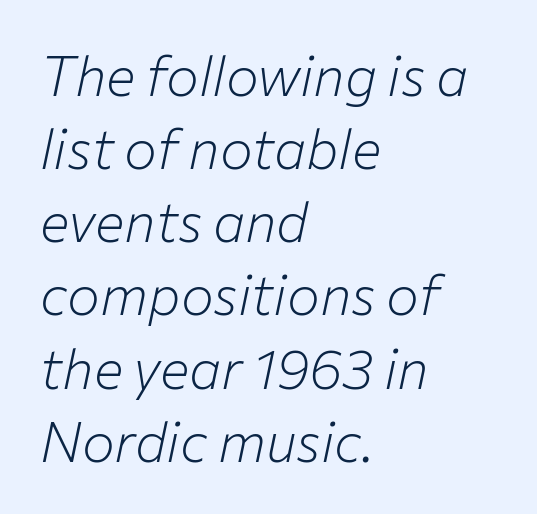
Q: Is the text bold? A: No.
Q: Is the text italic (slanted)? A: Yes, it leans right by about 12 degrees.
Q: Is the text underlined? A: No.
Q: How is the paragraph aligned? A: Left-aligned.
Q: Is the spacing between letters normal or unusually wide? A: Normal.
Q: Is the spacing between lines tight, normal or loose? A: Normal.
Q: Width (condensed, normal, or wide)? A: Normal.
Q: Stroke contrast? A: Low.
Q: x-height? A: Medium.
Q: Monospaced? A: No.
